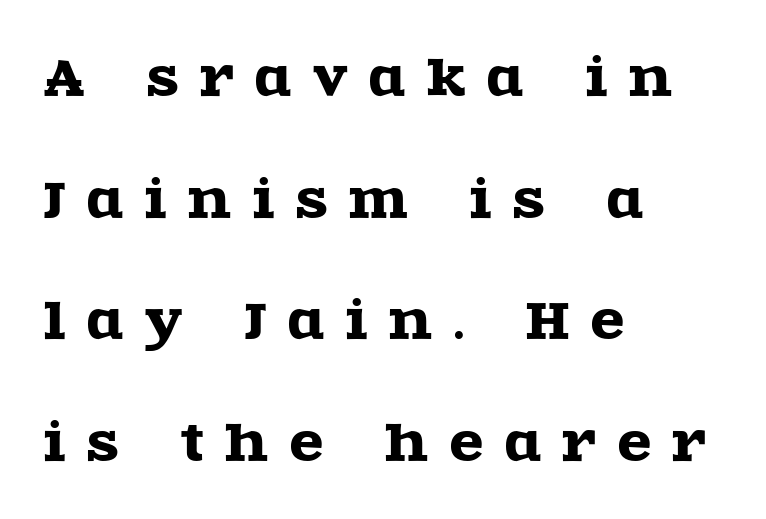
Compared with typical body copy, the letter spacing here is much looser. Vertical spacing — loose. Leftover space on each line is placed entirely after the last word. Tall strokes in this sample are plumb rather than angled. The typeface chosen for these lines features serifs.
